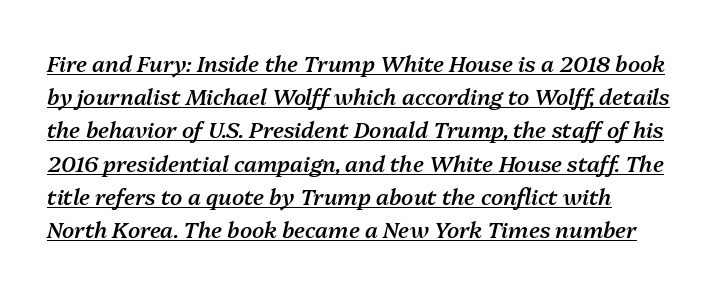
Q: Is the text bold? A: Semi-bold.
Q: Is the text italic (slanted)? A: Yes, it leans right by about 13 degrees.
Q: Is the text underlined? A: Yes.
Q: How is the paragraph aligned? A: Left-aligned.
Q: Is the spacing between letters normal or unusually wide? A: Normal.
Q: Is the spacing between lines tight, normal or loose? A: Normal.
